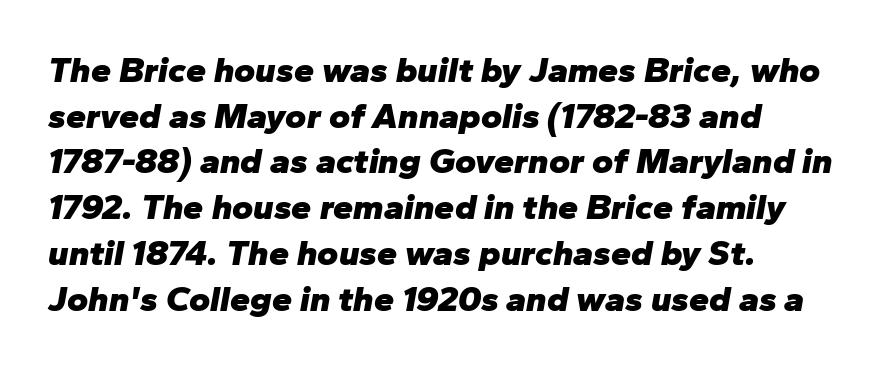
{"italic": "yes", "lean": "right", "slant_degrees": 10, "bold": "yes", "weight": "heavy", "width": "normal", "stroke_contrast": "low", "x_height": "medium", "monospaced": "no", "underline": "no", "align": "left", "line_spacing": "normal", "line_spacing_ratio": 1.27, "letter_spacing": "normal", "letter_spacing_em": 0.0, "glyph_px": 36}
